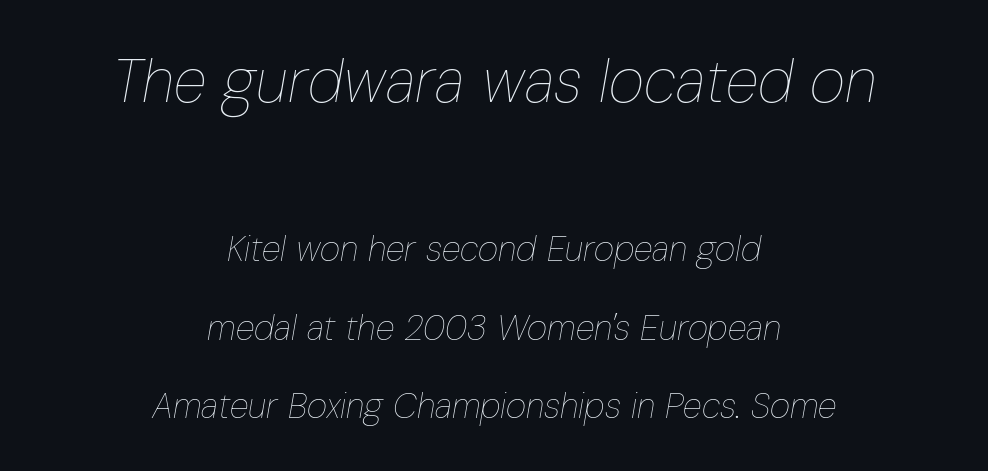
The face used here is proportionally spaced, like ordinary book or web type. Stroke thickness stays within the range of a standard reading face or lighter. What stands out about the letter spacing? Nothing — it is the standard amount. Quick note: italic. The lines in this sample share a center point and differ in where they start and stop.
